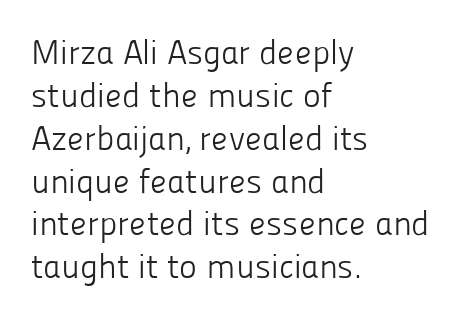
Q: Is the text bold? A: No.
Q: Is the text italic (slanted)? A: No, it is upright.
Q: Is the typeface a serif or a sans-serif typeface? A: Sans-serif.
Q: Is the text underlined? A: No.
Q: How is the paragraph aligned? A: Left-aligned.
Q: Is the spacing between letters normal or unusually wide? A: Normal.
Q: Is the spacing between lines tight, normal or loose? A: Normal.
Q: Width (condensed, normal, or wide)? A: Normal.
Q: Stroke contrast? A: Low.
Q: x-height? A: Medium.
Q: Monospaced? A: No.
